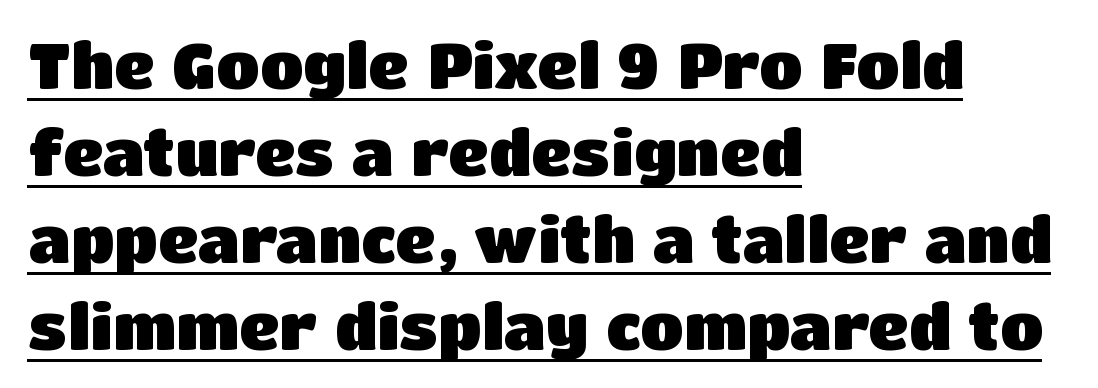
Is the letter spacing exaggerated? No — it looks like the ordinary default. Summary of weight: heavy, a full bold. Regarding serifs, this sample does without them. What's the leading like? Ordinary, nothing unusual.
